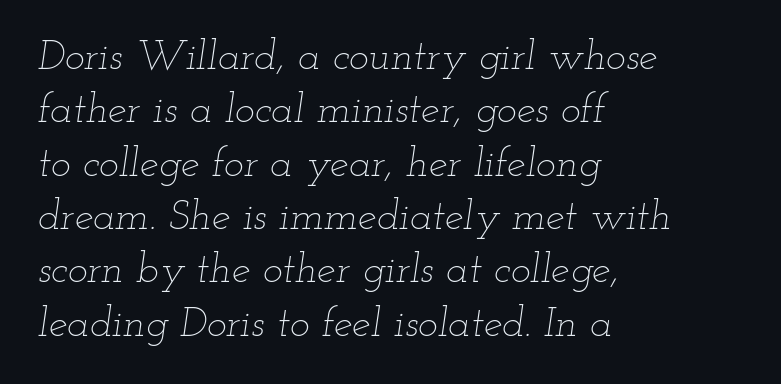
{"italic": "yes", "lean": "right", "slant_degrees": 12, "bold": "no", "weight": "thin", "width": "wide", "stroke_contrast": "low", "x_height": "small", "monospaced": "no", "underline": "no", "align": "left", "line_spacing": "normal", "line_spacing_ratio": 1.27, "letter_spacing": "normal", "letter_spacing_em": 0.0, "glyph_px": 42}
